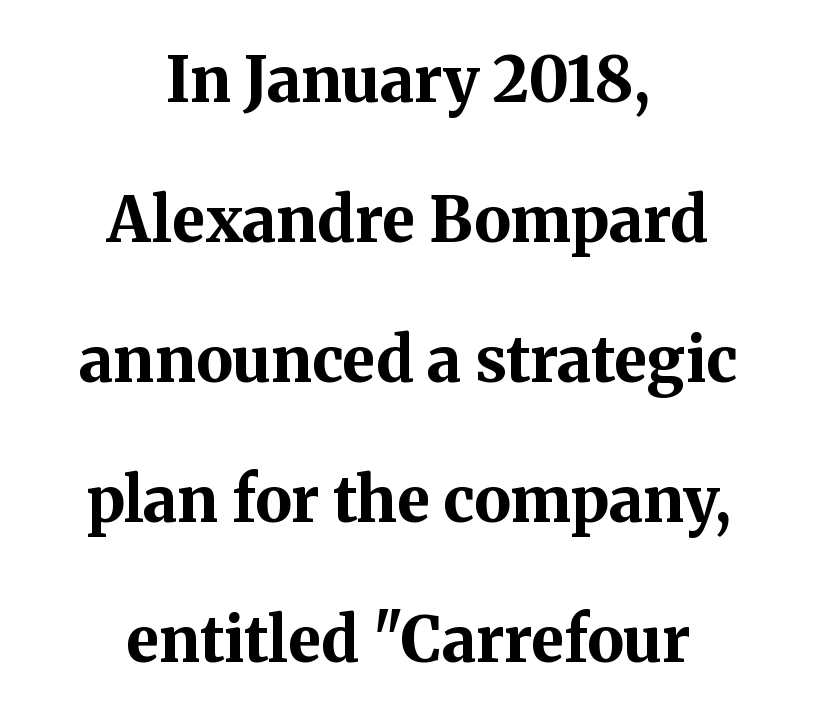
The image shows 62 px bold serif type, upright; set centered, loose line spacing (2.26x), normal letter spacing, not underlined; medium stroke contrast and a medium x-height.
